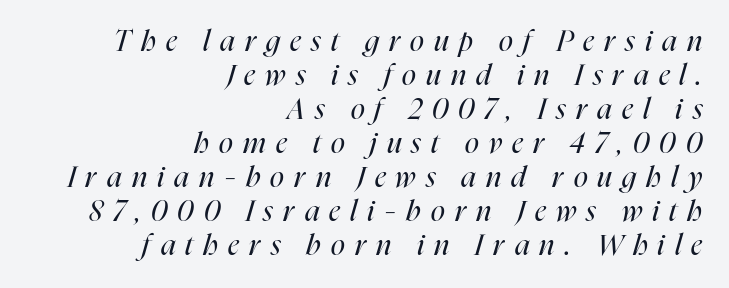
The image shows 29 px regular-weight, condensed type, italic (leaning right); set right-aligned, line spacing 1.17x, unusually wide letter spacing (+0.35 em), not underlined; high stroke contrast and a medium x-height.
